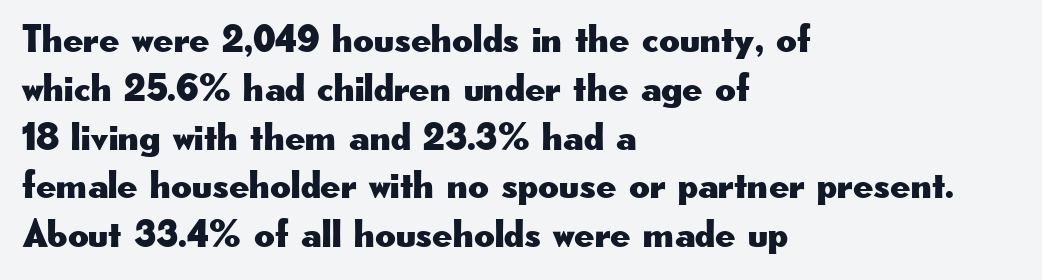
Q: Is the text italic (slanted)? A: No, it is upright.
Q: Is the typeface a serif or a sans-serif typeface? A: Sans-serif.
Q: Is the text underlined? A: No.
Q: How is the paragraph aligned? A: Left-aligned.
Q: Is the spacing between letters normal or unusually wide? A: Normal.
Q: Width (condensed, normal, or wide)? A: Wide.
Q: Stroke contrast? A: Low.
Q: x-height? A: Small.
Q: Monospaced? A: No.
